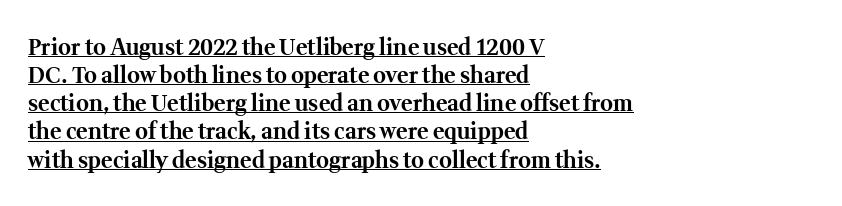
Q: Is the text bold? A: Yes.
Q: Is the text italic (slanted)? A: No, it is upright.
Q: Is the text underlined? A: Yes.
Q: How is the paragraph aligned? A: Left-aligned.
Q: Is the spacing between letters normal or unusually wide? A: Normal.
Q: Is the spacing between lines tight, normal or loose? A: Normal.
